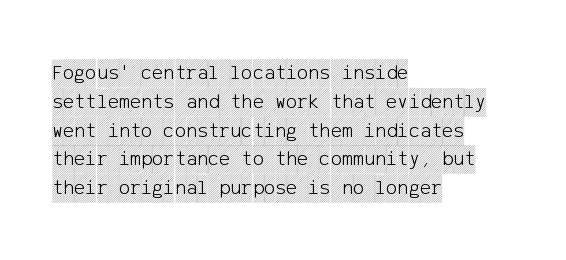
The image shows 21 px text type, upright; set left-aligned, normal line spacing (1.37x), normal letter spacing, not underlined.
